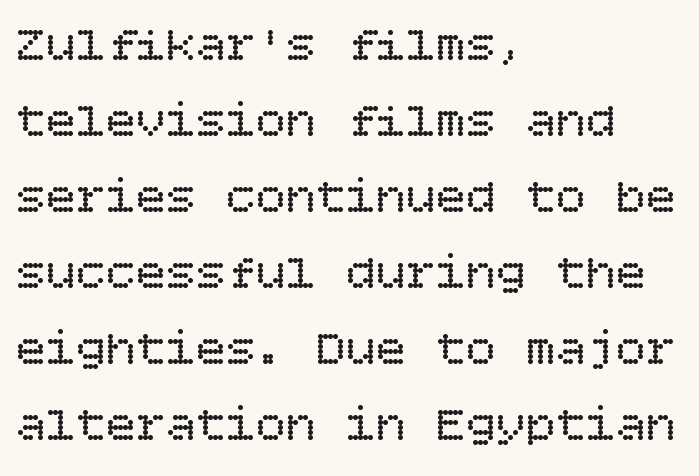
Q: Is the text bold? A: No.
Q: Is the text italic (slanted)? A: No, it is upright.
Q: Is the text underlined? A: No.
Q: How is the paragraph aligned? A: Left-aligned.
Q: Is the spacing between letters normal or unusually wide? A: Normal.
Q: Is the spacing between lines tight, normal or loose? A: Normal.
Q: Width (condensed, normal, or wide)? A: Normal.
Q: Stroke contrast? A: Low.
Q: x-height? A: Large.
